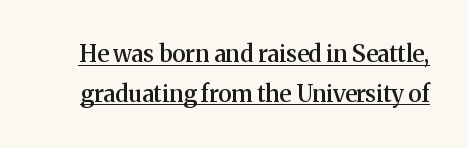
{"italic": "no", "bold": "semi", "underline": "yes", "line_spacing_ratio": 1.73, "letter_spacing": "normal", "letter_spacing_em": 0.0, "glyph_px": 23}
